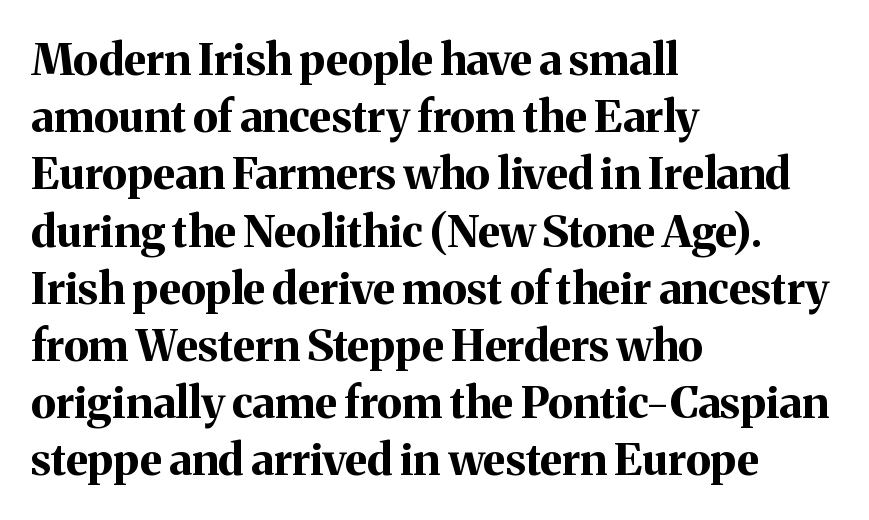
Unlike italic type, these characters show no tilt at all. Does the type have serifs? Yes, each stem ends in a small foot. Notice how thick the strokes are: this is what a full bold looks like. Descenders hang freely into open space. Words appear dense and cohesive because spacing is normal.
